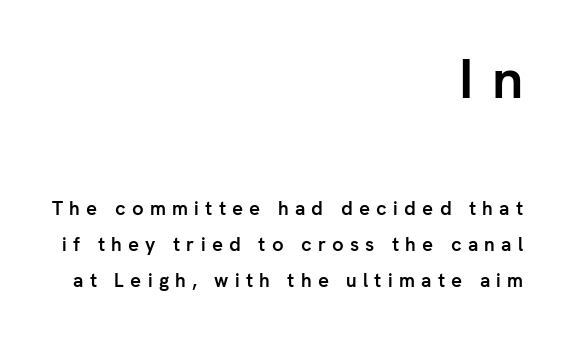
Q: Is the text bold? A: Yes.
Q: Is the text italic (slanted)? A: No, it is upright.
Q: Is the typeface a serif or a sans-serif typeface? A: Sans-serif.
Q: Is the text underlined? A: No.
Q: How is the paragraph aligned? A: Right-aligned.
Q: Is the spacing between letters normal or unusually wide? A: Unusually wide.
Q: Is the spacing between lines tight, normal or loose? A: Loose.
Q: Which block of text is set in a larger size, the first (top) or the second (bottom)? A: The first (top) one.
Q: Width (condensed, normal, or wide)? A: Normal.
Q: Stroke contrast? A: Low.
Q: x-height? A: Medium.
Q: Monospaced? A: No.
